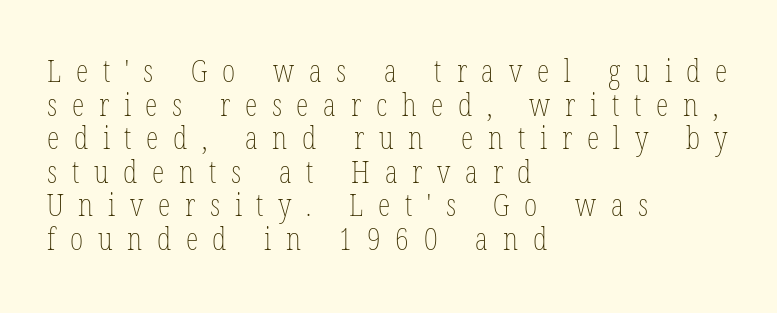
{"italic": "no", "bold": "no", "weight": "thin", "width": "condensed", "stroke_contrast": "low", "x_height": "medium", "monospaced": "no", "underline": "no", "align": "left", "line_spacing": "tight", "line_spacing_ratio": 1.05, "letter_spacing": "wide", "letter_spacing_em": 0.46, "glyph_px": 32}
